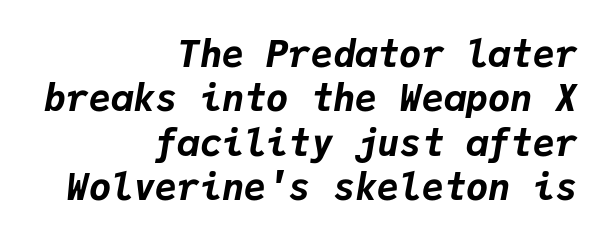
The image shows 37 px bold type, italic (leaning right), monospaced; set right-aligned, line spacing 1.2x, normal letter spacing, not underlined; low stroke contrast and a medium x-height.
